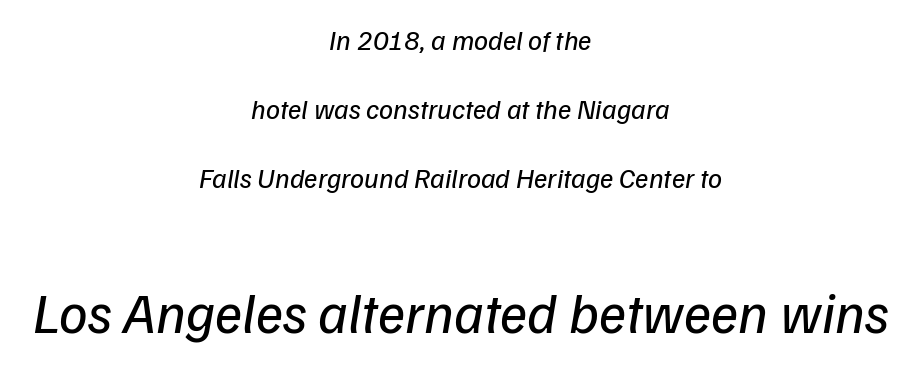
The image shows 57 px regular-weight sans-serif type; set centered, loose line spacing (2.47x), normal letter spacing, not underlined; the second (bottom) block is 2.04x larger; low stroke contrast and a medium x-height.
